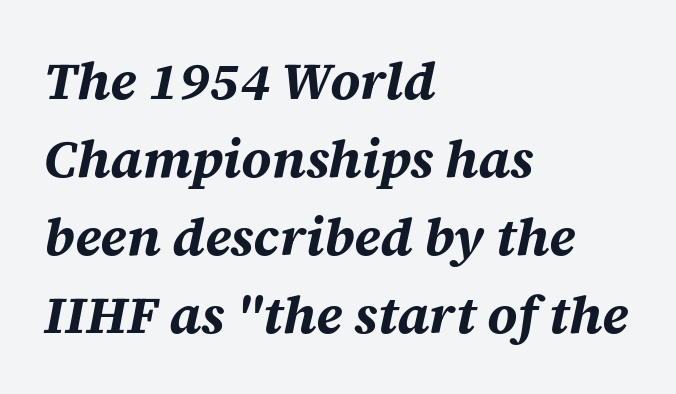
Q: Is the text bold? A: Yes.
Q: Is the text italic (slanted)? A: Yes, it leans right by about 12 degrees.
Q: Is the text underlined? A: No.
Q: How is the paragraph aligned? A: Left-aligned.
Q: Is the spacing between letters normal or unusually wide? A: Normal.
Q: Is the spacing between lines tight, normal or loose? A: Normal.
Q: Width (condensed, normal, or wide)? A: Normal.
Q: Stroke contrast? A: Medium.
Q: x-height? A: Large.
Q: Monospaced? A: No.
